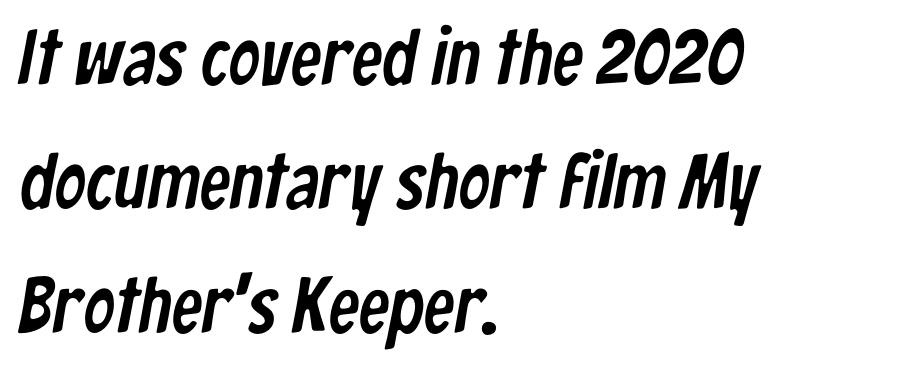
{"serif": "no", "width": "condensed", "stroke_contrast": "low", "x_height": "medium", "monospaced": "no", "underline": "no", "align": "left", "line_spacing": "normal", "line_spacing_ratio": 1.59, "letter_spacing": "normal", "letter_spacing_em": 0.0, "glyph_px": 78}
